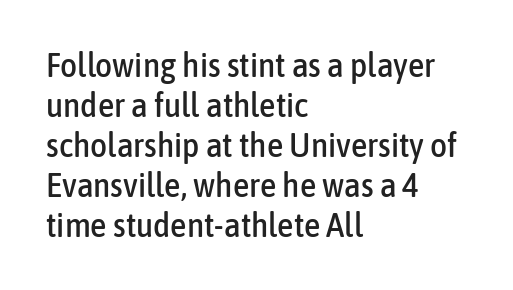
The image shows 33 px condensed sans-serif type, upright; set left-aligned, line spacing 1.21x, normal letter spacing, not underlined; low stroke contrast and a medium x-height.
